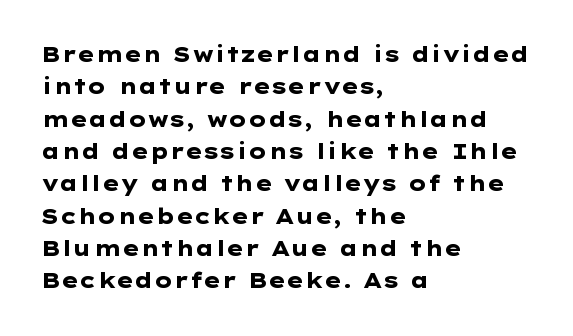
Q: Is the text bold? A: Yes.
Q: Is the text italic (slanted)? A: No, it is upright.
Q: Is the text underlined? A: No.
Q: How is the paragraph aligned? A: Left-aligned.
Q: Is the spacing between letters normal or unusually wide? A: Normal.
Q: Is the spacing between lines tight, normal or loose? A: Normal.
